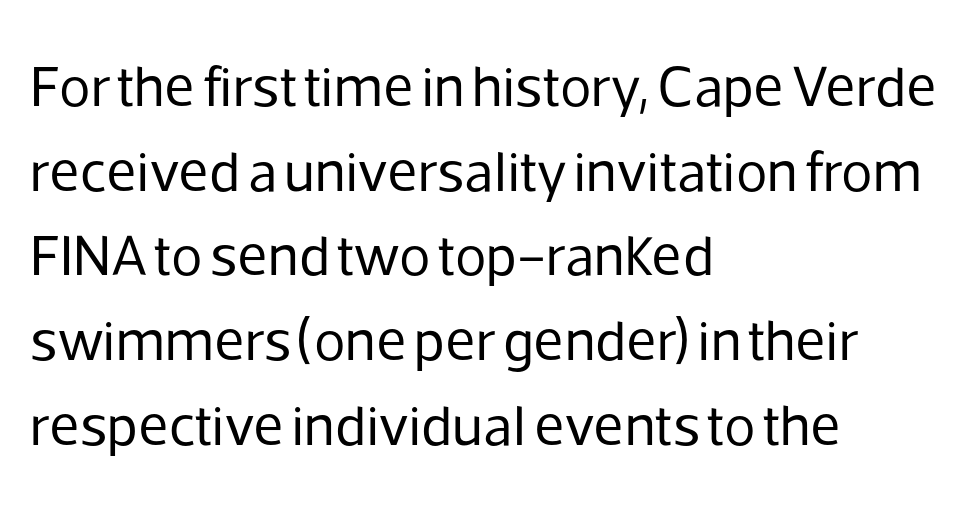
{"serif": "no", "italic": "no", "bold": "no", "weight": "regular", "width": "normal", "stroke_contrast": "low", "x_height": "medium", "monospaced": "no", "underline": "no", "align": "left", "line_spacing": "normal", "line_spacing_ratio": 1.46, "letter_spacing": "normal", "letter_spacing_em": 0.0, "glyph_px": 58}
